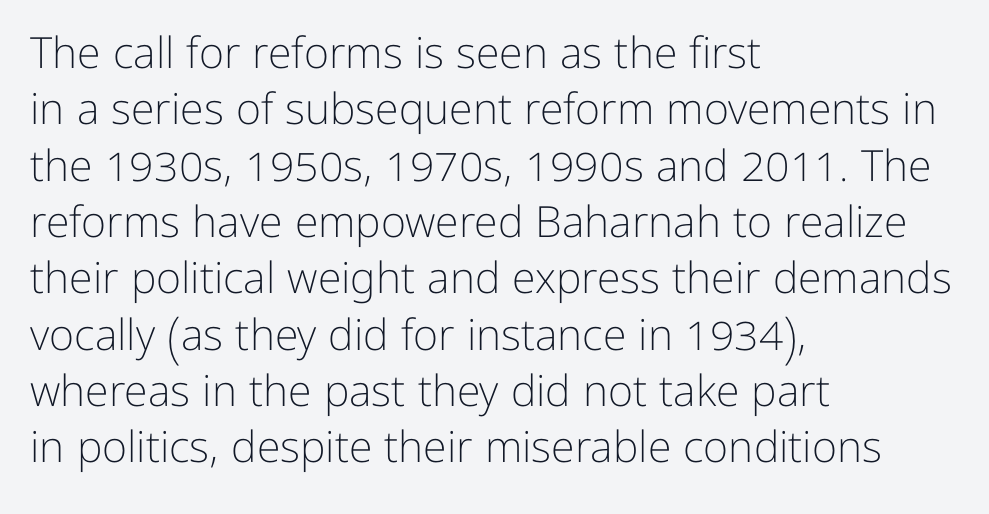
Q: Is the text bold? A: No.
Q: Is the text italic (slanted)? A: No, it is upright.
Q: Is the typeface a serif or a sans-serif typeface? A: Sans-serif.
Q: Is the text underlined? A: No.
Q: How is the paragraph aligned? A: Left-aligned.
Q: Is the spacing between letters normal or unusually wide? A: Normal.
Q: Is the spacing between lines tight, normal or loose? A: Normal.
Q: Width (condensed, normal, or wide)? A: Normal.
Q: Stroke contrast? A: Low.
Q: x-height? A: Medium.
Q: Monospaced? A: No.
